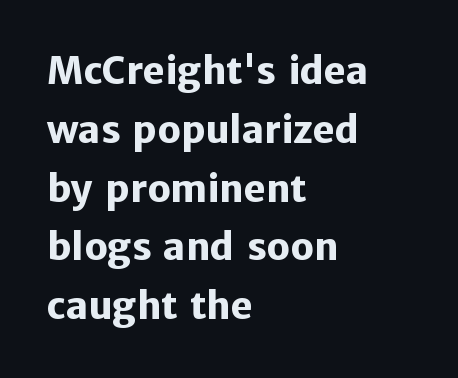
The image shows 37 px heavy sans-serif type, upright; set left-aligned, normal line spacing (1.59x), normal letter spacing, not underlined; low stroke contrast and a medium x-height.
